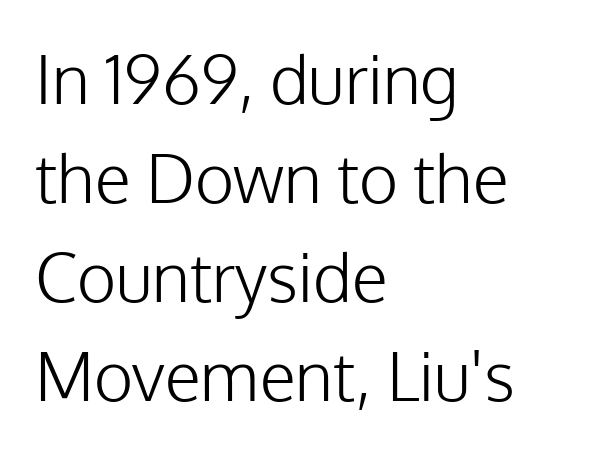
{"serif": "no", "italic": "no", "bold": "no", "weight": "light", "width": "normal", "stroke_contrast": "low", "x_height": "medium", "monospaced": "no", "underline": "no", "align": "left", "line_spacing": "normal", "line_spacing_ratio": 1.48, "letter_spacing": "normal", "letter_spacing_em": 0.0, "glyph_px": 67}
